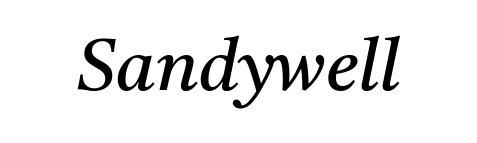
The image shows 72 px regular-weight serif type, italic (leaning right); set normal letter spacing, not underlined; medium stroke contrast and a medium x-height.
